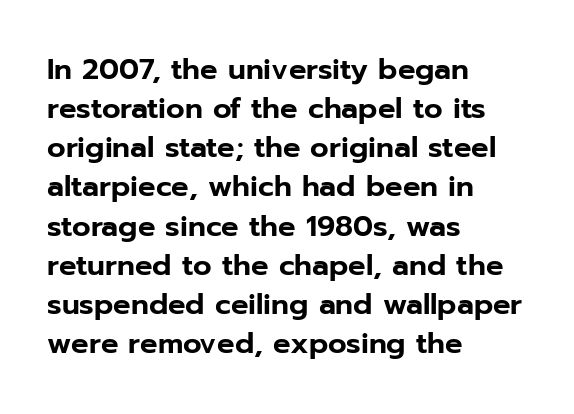
Q: Is the text italic (slanted)? A: No, it is upright.
Q: Is the typeface a serif or a sans-serif typeface? A: Sans-serif.
Q: Is the text underlined? A: No.
Q: How is the paragraph aligned? A: Left-aligned.
Q: Is the spacing between letters normal or unusually wide? A: Normal.
Q: Is the spacing between lines tight, normal or loose? A: Normal.
Q: Width (condensed, normal, or wide)? A: Normal.
Q: Stroke contrast? A: Low.
Q: x-height? A: Medium.
Q: Monospaced? A: No.
